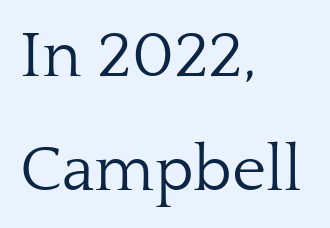
{"serif": "yes", "italic": "no", "bold": "no", "weight": "light", "width": "normal", "stroke_contrast": "low", "x_height": "medium", "monospaced": "no", "underline": "no", "align": "left", "line_spacing_ratio": 1.76, "letter_spacing": "normal", "letter_spacing_em": 0.0, "glyph_px": 65}
